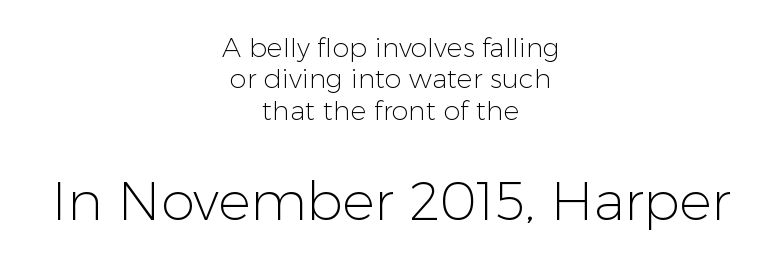
Looks like regular typesetting: each glyph gets only the width it needs. The designer gave the closing block more size than the opening block. Do the letters lean? They stand straight. Heft: none added — not bold.
